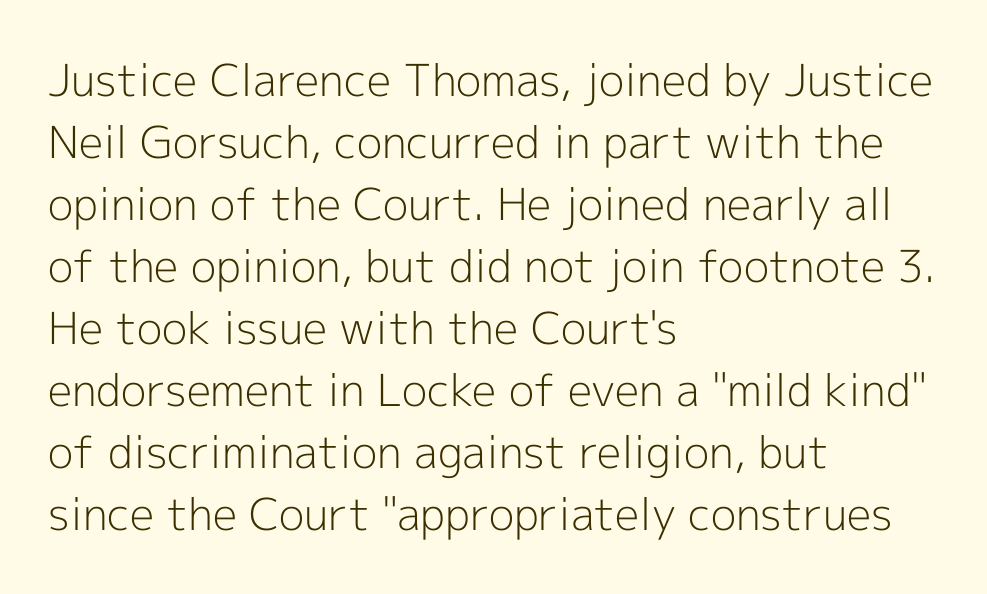
Look at the bottom of the vertical strokes: they stop flat, with no serifs. Italic? Not at all — the glyphs are vertical. The rendering uses natural spacing where letterforms have individual widths. The designer left line spacing at the default. Inter-character spacing is left at the font's built-in metrics. The passage shown is not bold in any degree.
